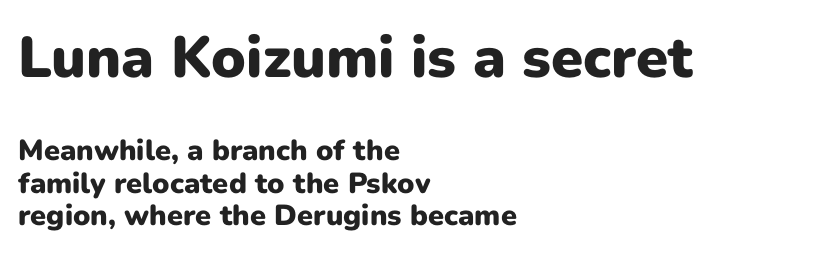
The image shows 58 px heavy sans-serif type, upright; set left-aligned, tight line spacing (1.13x), normal letter spacing, not underlined; the first (top) block is 2.0x larger; low stroke contrast and a medium x-height.
